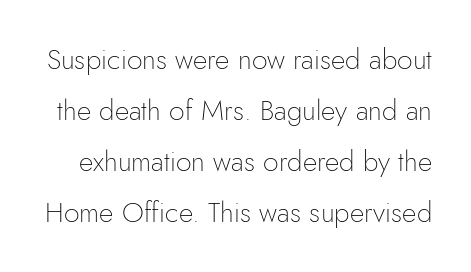
The image shows 28 px thin sans-serif type, upright; set line spacing 1.82x, normal letter spacing, not underlined; low stroke contrast and a small x-height.
